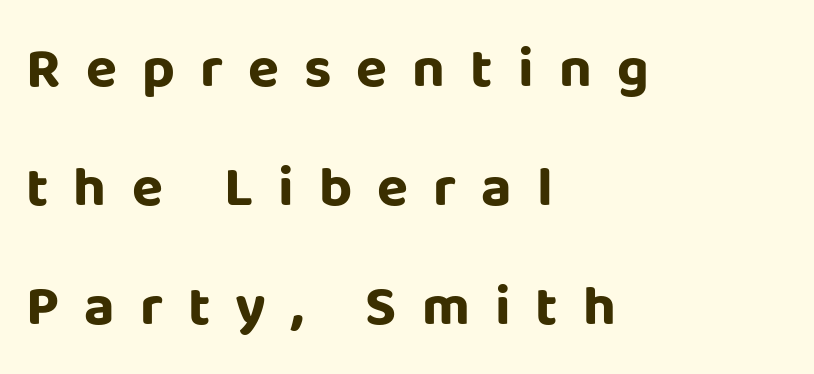
Q: Is the text bold? A: Yes.
Q: Is the text italic (slanted)? A: No, it is upright.
Q: Is the typeface a serif or a sans-serif typeface? A: Sans-serif.
Q: Is the text underlined? A: No.
Q: How is the paragraph aligned? A: Left-aligned.
Q: Is the spacing between letters normal or unusually wide? A: Unusually wide.
Q: Is the spacing between lines tight, normal or loose? A: Loose.
Q: Width (condensed, normal, or wide)? A: Normal.
Q: Stroke contrast? A: Low.
Q: x-height? A: Large.
Q: Monospaced? A: No.
